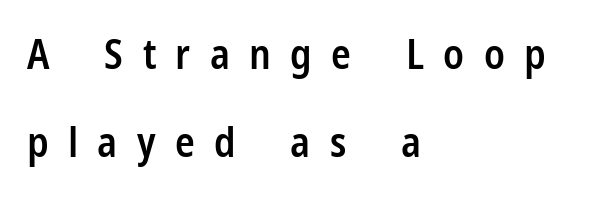
Q: Is the text bold? A: Semi-bold.
Q: Is the text italic (slanted)? A: No, it is upright.
Q: Is the typeface a serif or a sans-serif typeface? A: Sans-serif.
Q: Is the text underlined? A: No.
Q: How is the paragraph aligned? A: Left-aligned.
Q: Is the spacing between letters normal or unusually wide? A: Unusually wide.
Q: Is the spacing between lines tight, normal or loose? A: Loose.
Q: Width (condensed, normal, or wide)? A: Condensed.
Q: Stroke contrast? A: Low.
Q: x-height? A: Medium.
Q: Monospaced? A: No.
